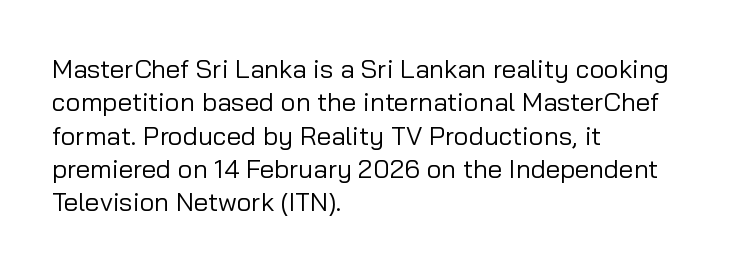
Q: Is the text bold? A: No.
Q: Is the text italic (slanted)? A: No, it is upright.
Q: Is the text underlined? A: No.
Q: How is the paragraph aligned? A: Left-aligned.
Q: Is the spacing between letters normal or unusually wide? A: Normal.
Q: Is the spacing between lines tight, normal or loose? A: Normal.
